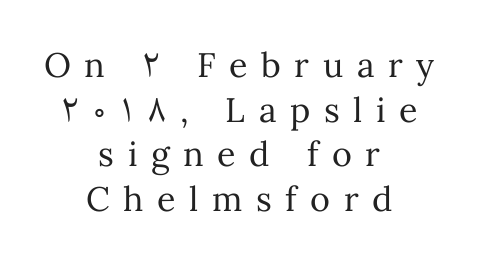
The image shows 34 px regular-weight type, upright; set centered, normal line spacing (1.31x), unusually wide letter spacing (+0.4 em), not underlined; medium stroke contrast and a medium x-height.
